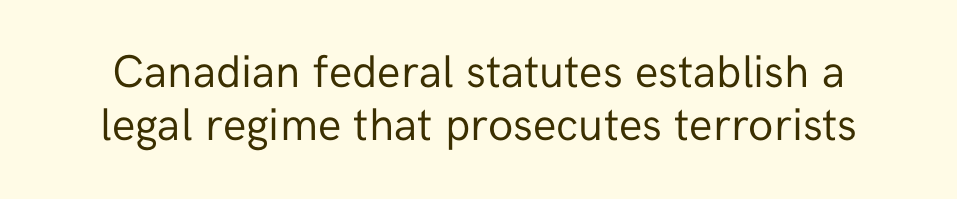
The image shows 46 px regular-weight sans-serif type, upright; set tight line spacing (1.15x), normal letter spacing, not underlined; low stroke contrast and a medium x-height.
